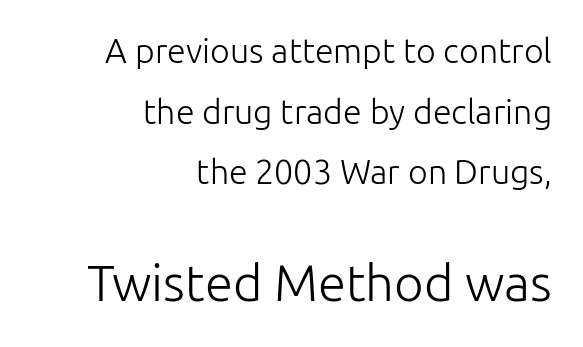
Q: Is the text bold? A: No.
Q: Is the text italic (slanted)? A: No, it is upright.
Q: Is the typeface a serif or a sans-serif typeface? A: Sans-serif.
Q: Is the text underlined? A: No.
Q: How is the paragraph aligned? A: Right-aligned.
Q: Is the spacing between letters normal or unusually wide? A: Normal.
Q: Which block of text is set in a larger size, the first (top) or the second (bottom)? A: The second (bottom) one.
Q: Width (condensed, normal, or wide)? A: Normal.
Q: Stroke contrast? A: Low.
Q: x-height? A: Medium.
Q: Monospaced? A: No.
